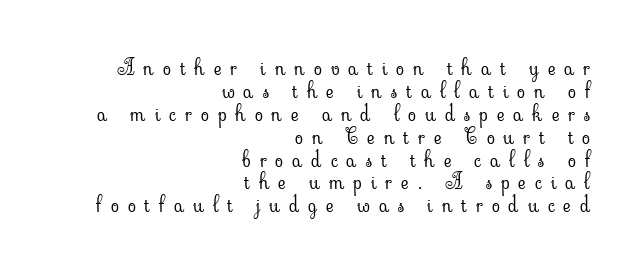
The image shows 21 px text type, upright; set right-aligned, tight line spacing (1.09x), unusually wide letter spacing (+0.43 em), not underlined.
